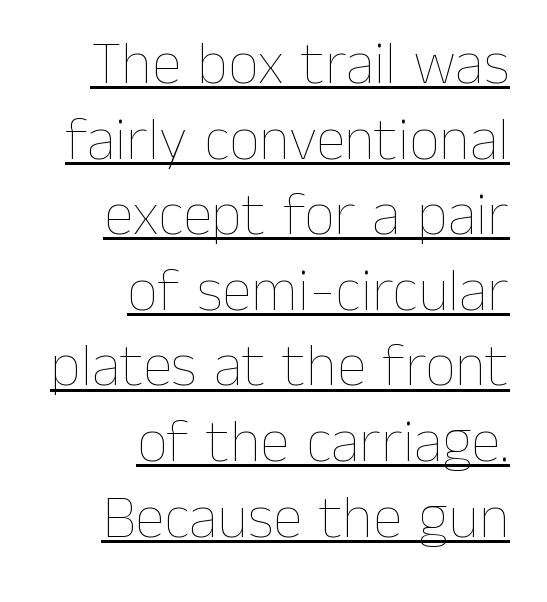
The image shows 60 px thin type, upright; set right-aligned, normal line spacing (1.26x), normal letter spacing, underlined; low stroke contrast and a medium x-height.
